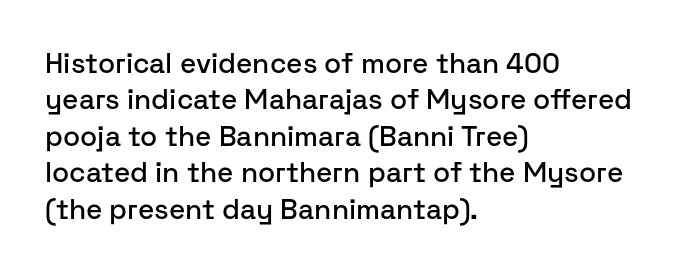
Q: Is the text italic (slanted)? A: No, it is upright.
Q: Is the typeface a serif or a sans-serif typeface? A: Sans-serif.
Q: Is the text underlined? A: No.
Q: How is the paragraph aligned? A: Left-aligned.
Q: Is the spacing between letters normal or unusually wide? A: Normal.
Q: Is the spacing between lines tight, normal or loose? A: Normal.
Q: Width (condensed, normal, or wide)? A: Normal.
Q: Stroke contrast? A: Low.
Q: x-height? A: Medium.
Q: Monospaced? A: No.
